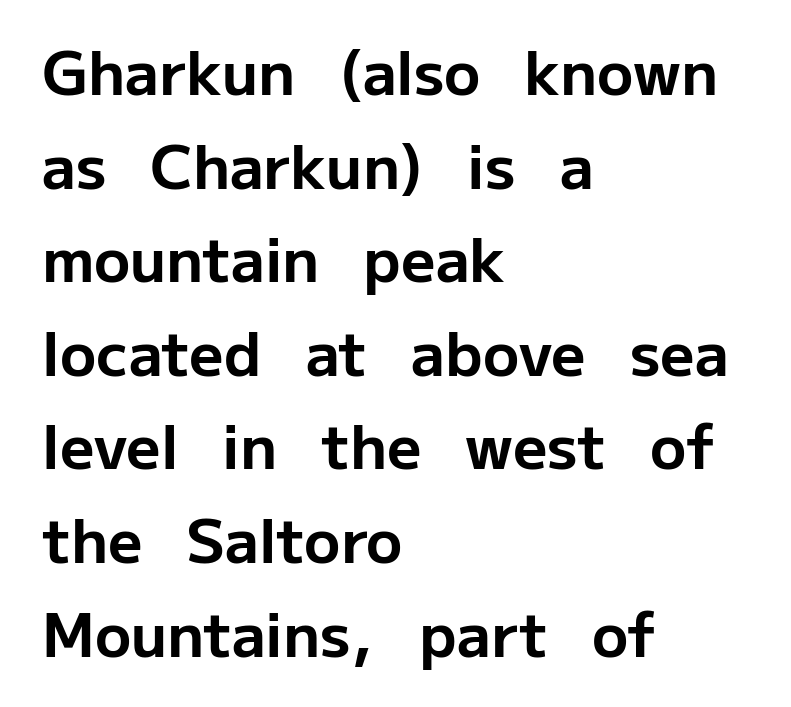
Letter spacing: default. Nothing sits at the stroke ends, so this counts as sans-serif. In terms of posture, this sample is upright. These lines are rendered in a variable-pitch font. The rows are spaced the way most documents space them.
